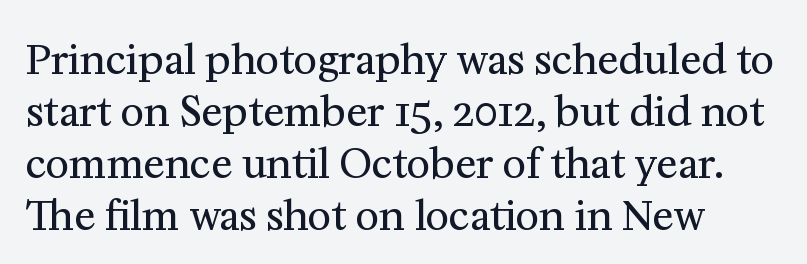
Q: Is the text bold? A: No.
Q: Is the text italic (slanted)? A: No, it is upright.
Q: Is the typeface a serif or a sans-serif typeface? A: Serif.
Q: Is the text underlined? A: No.
Q: How is the paragraph aligned? A: Left-aligned.
Q: Is the spacing between letters normal or unusually wide? A: Normal.
Q: Is the spacing between lines tight, normal or loose? A: Normal.
Q: Width (condensed, normal, or wide)? A: Normal.
Q: Stroke contrast? A: Medium.
Q: x-height? A: Medium.
Q: Monospaced? A: No.
